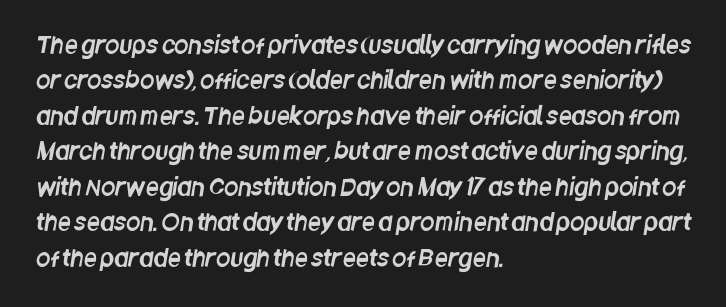
{"underline": "no", "align": "left", "line_spacing": "normal", "line_spacing_ratio": 1.54, "letter_spacing": "normal", "letter_spacing_em": 0.0, "glyph_px": 23}
